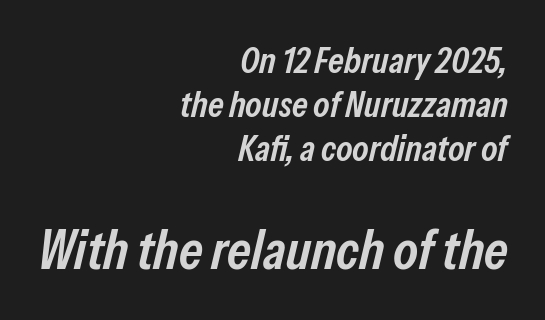
{"italic": "yes", "lean": "right", "slant_degrees": 13, "bold": "semi", "weight": "semibold", "width": "condensed", "stroke_contrast": "low", "x_height": "medium", "monospaced": "no", "underline": "no", "align": "right", "line_spacing_ratio": 1.19, "letter_spacing": "normal", "letter_spacing_em": 0.0, "larger_block": "second", "size_ratio": 1.51, "glyph_px": 56}
